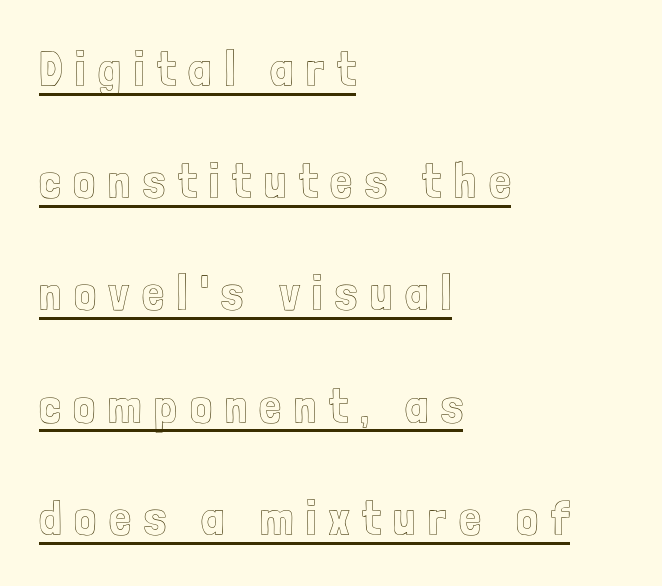
Q: Is the text italic (slanted)? A: No, it is upright.
Q: Is the text underlined? A: Yes.
Q: How is the paragraph aligned? A: Left-aligned.
Q: Is the spacing between letters normal or unusually wide? A: Unusually wide.
Q: Is the spacing between lines tight, normal or loose? A: Loose.
Q: Width (condensed, normal, or wide)? A: Condensed.
Q: x-height? A: Medium.
Q: Monospaced? A: No.
